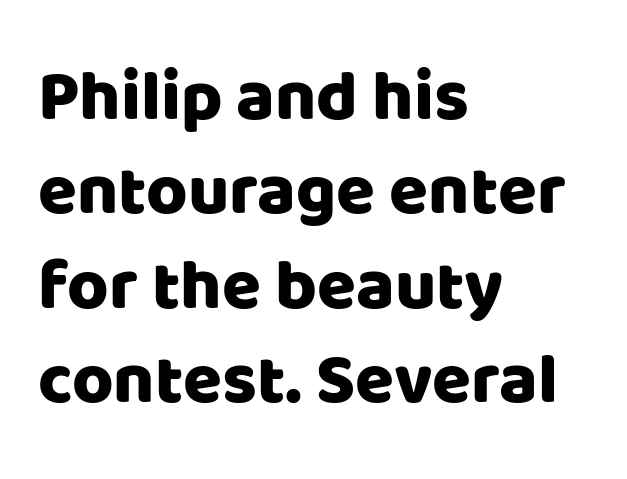
The image shows 71 px sans-serif type, upright; set left-aligned, normal line spacing (1.33x), normal letter spacing, not underlined; low stroke contrast and a large x-height.
